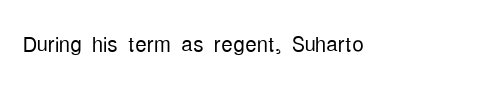
Do the characters align in a grid? No, the font is proportional. The specimen reads as upright at a glance. The tracking reads as untouched default to a designer's eye. Serifs: no, the terminals of the letterforms are clean. Stems and bowls with no extra thickness — not bold.
